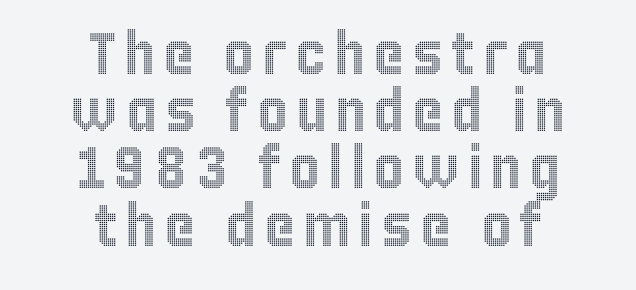
The image shows 59 px condensed type, upright; set centered, tight line spacing (0.97x), not underlined; a large x-height.
